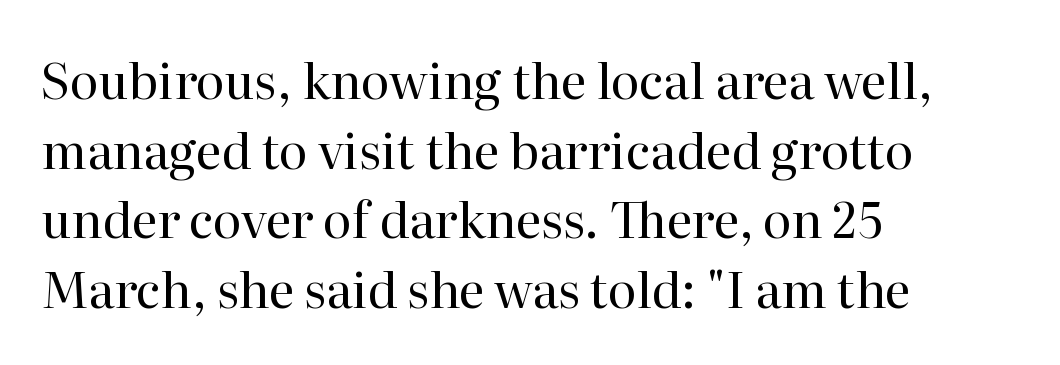
The image shows 49 px regular-weight serif type, upright; set left-aligned, normal line spacing (1.42x), normal letter spacing, not underlined; high stroke contrast and a medium x-height.
